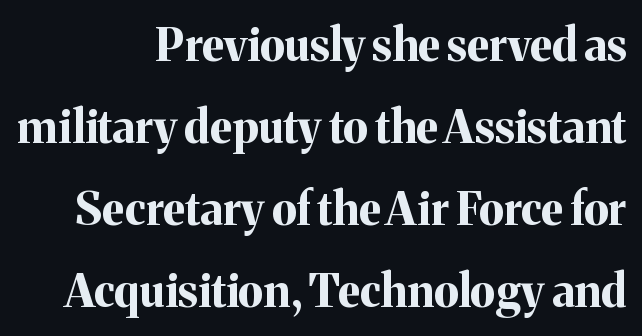
Short note: letters normally spaced. Typographically, this falls in the serif category. The glyphs have the mass of a bold cut. Each line ends at the same right margin while the left side varies. Clear beneath every line of the passage.
